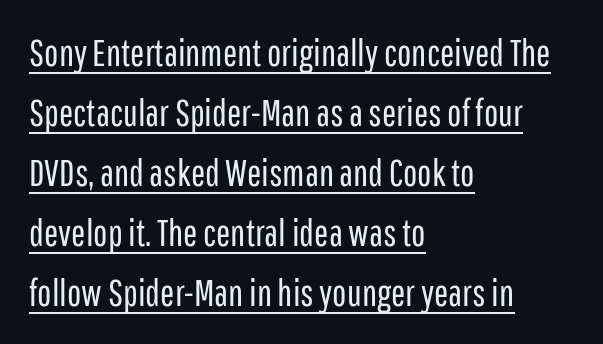
Q: Is the text bold? A: No.
Q: Is the text italic (slanted)? A: No, it is upright.
Q: Is the typeface a serif or a sans-serif typeface? A: Sans-serif.
Q: Is the text underlined? A: Yes.
Q: How is the paragraph aligned? A: Left-aligned.
Q: Is the spacing between letters normal or unusually wide? A: Normal.
Q: Is the spacing between lines tight, normal or loose? A: Normal.
Q: Width (condensed, normal, or wide)? A: Condensed.
Q: Stroke contrast? A: Low.
Q: x-height? A: Medium.
Q: Monospaced? A: No.
